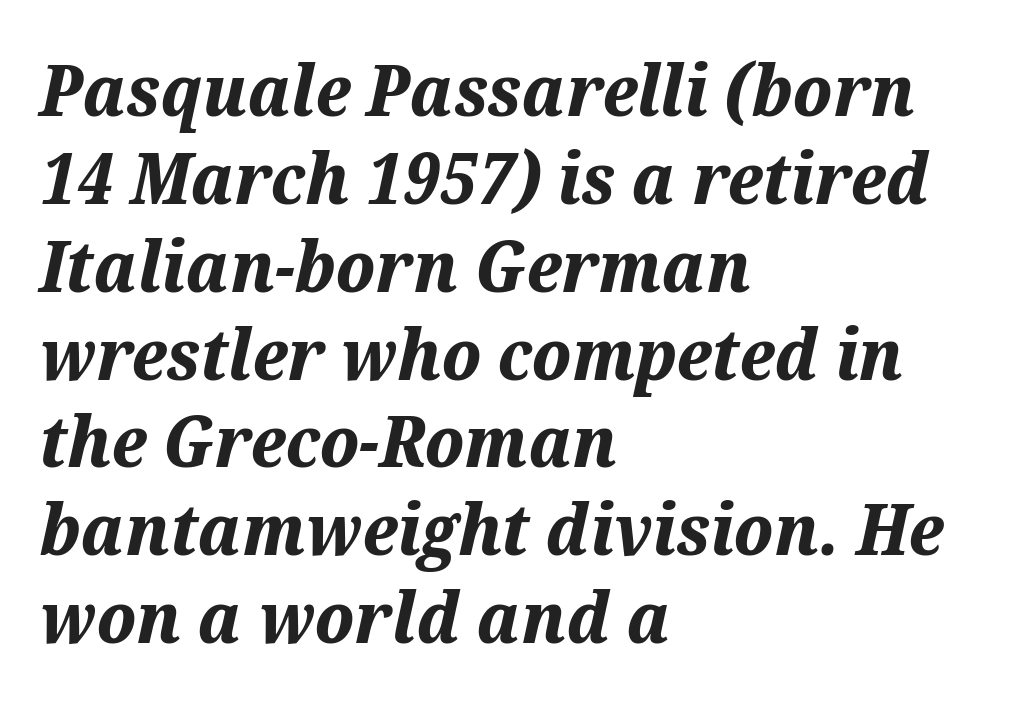
Designer's note — italics engaged. Beneath every word, the page is bare. The characters look thick and weighty, a clear bold. Observe the ordinary spacing: letters are neighbours, not strangers. The paragraph shown leans on its left margin.
